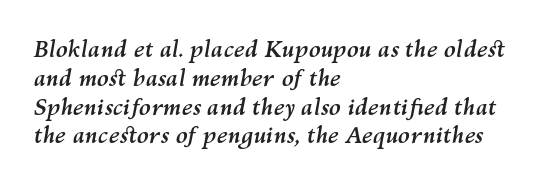
Anything drawn beneath the words? Only blank space. The specimen reads as italic at a glance. The block of text has a typical density, with ordinary space between rows. The glyphs have the mass of a bold cut. Casual observation: everything's shoved over to the left. There is no visible air inserted between adjacent glyphs.
